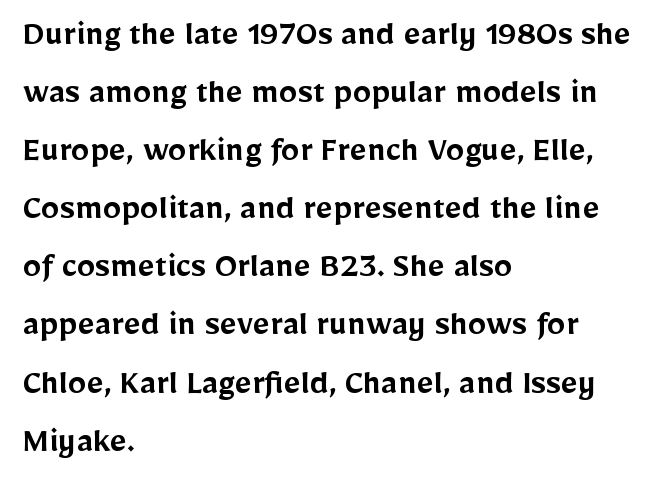
Does the lettering tilt? It doesn't — this is upright. Lines of text with bare space underneath. Weight check: semibold — heavier than regular, not quite bold. Horizontal bands of white between lines are of average thickness. The font family rendered here belongs to the sans-serif group.
